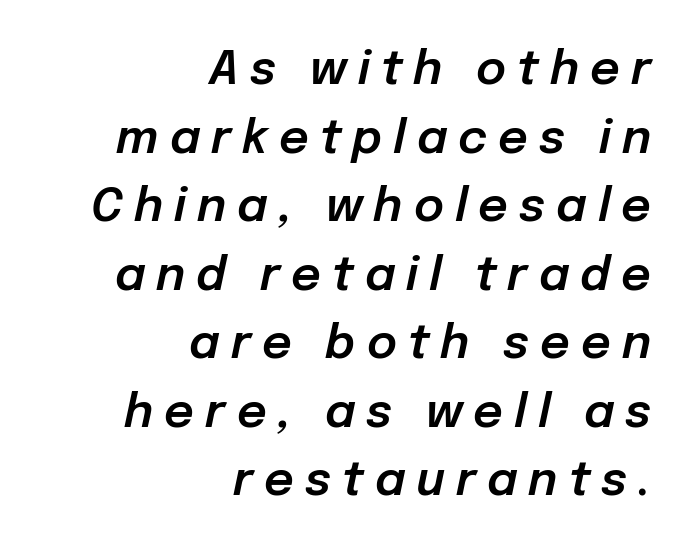
{"italic": "yes", "lean": "right", "slant_degrees": 12, "width": "normal", "stroke_contrast": "low", "x_height": "medium", "monospaced": "no", "underline": "no", "align": "right", "line_spacing": "normal", "line_spacing_ratio": 1.49, "letter_spacing": "wide", "letter_spacing_em": 0.24, "glyph_px": 46}
